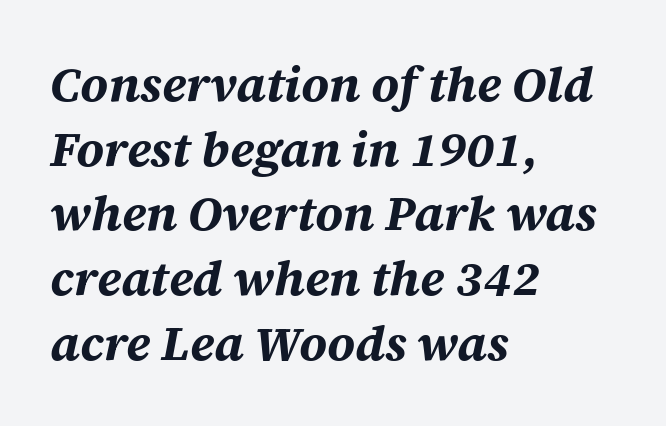
The face used here is rendered with its standard letterfit. Characters are canted at an angle relative to the baseline's perpendicular. One-word summary of the alignment: left. Spacing verdict: proportional, widths tailored to each character.
